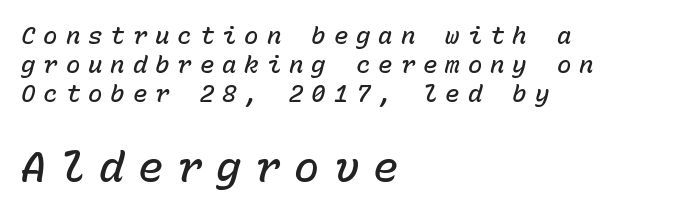
Q: Is the text bold? A: Semi-bold.
Q: Is the text italic (slanted)? A: Yes, it leans right by about 15 degrees.
Q: Is the text underlined? A: No.
Q: How is the paragraph aligned? A: Left-aligned.
Q: Is the spacing between letters normal or unusually wide? A: Unusually wide.
Q: Which block of text is set in a larger size, the first (top) or the second (bottom)? A: The second (bottom) one.
Q: Width (condensed, normal, or wide)? A: Normal.
Q: Stroke contrast? A: Low.
Q: x-height? A: Medium.
Q: Monospaced? A: Yes.
